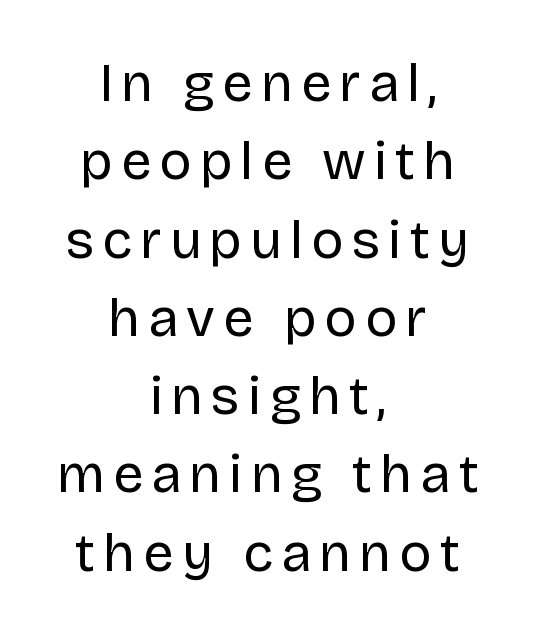
Q: Is the text bold? A: No.
Q: Is the text italic (slanted)? A: No, it is upright.
Q: Is the typeface a serif or a sans-serif typeface? A: Sans-serif.
Q: Is the text underlined? A: No.
Q: How is the paragraph aligned? A: Centered.
Q: Is the spacing between lines tight, normal or loose? A: Normal.
Q: Width (condensed, normal, or wide)? A: Normal.
Q: Stroke contrast? A: Low.
Q: x-height? A: Large.
Q: Monospaced? A: No.
